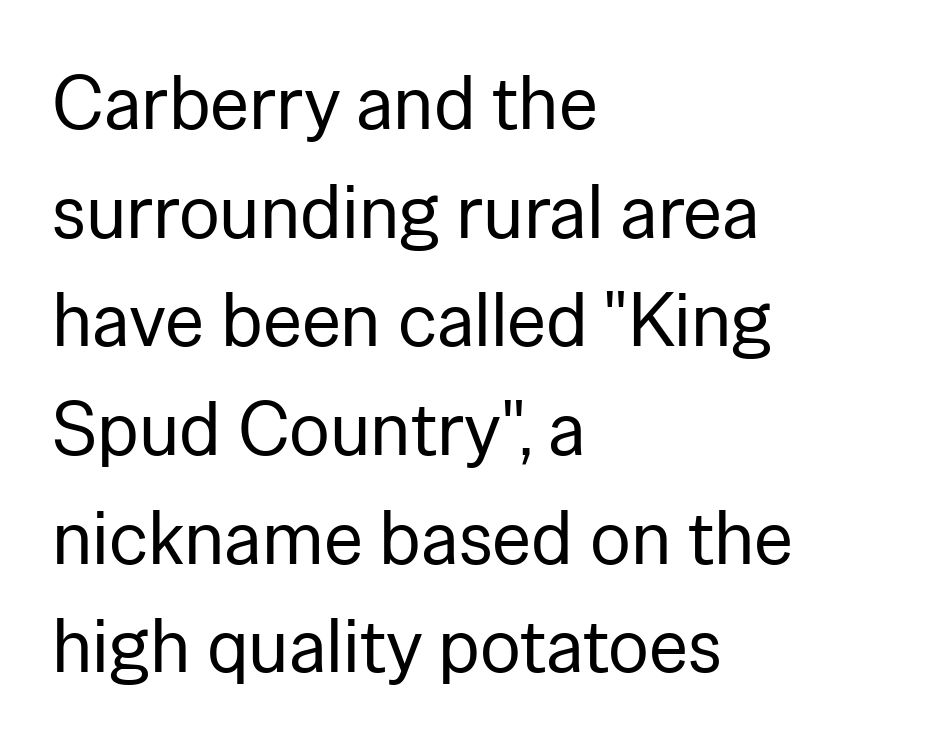
{"serif": "no", "italic": "no", "bold": "no", "weight": "regular", "width": "normal", "stroke_contrast": "low", "x_height": "medium", "monospaced": "no", "underline": "no", "align": "left", "line_spacing": "normal", "line_spacing_ratio": 1.43, "letter_spacing": "normal", "letter_spacing_em": 0.0, "glyph_px": 76}
